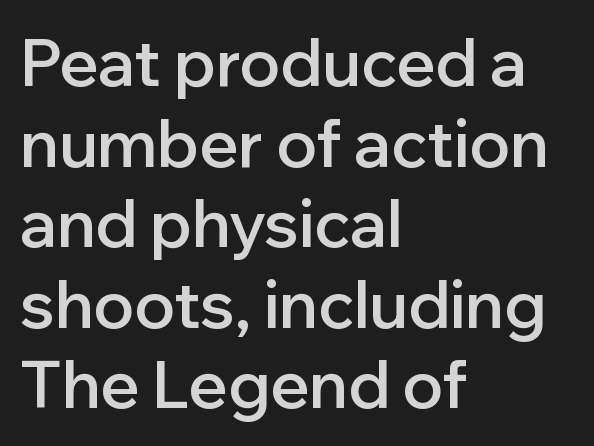
Q: Is the text bold? A: Semi-bold.
Q: Is the text italic (slanted)? A: No, it is upright.
Q: Is the typeface a serif or a sans-serif typeface? A: Sans-serif.
Q: Is the text underlined? A: No.
Q: How is the paragraph aligned? A: Left-aligned.
Q: Is the spacing between letters normal or unusually wide? A: Normal.
Q: Width (condensed, normal, or wide)? A: Normal.
Q: Stroke contrast? A: Low.
Q: x-height? A: Medium.
Q: Monospaced? A: No.
